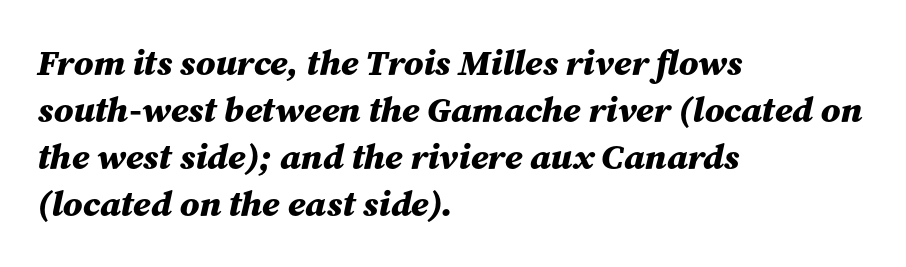
A typesetter would call this proportional, since set widths differ per character. Honestly, the letter spacing is just normal — you wouldn't notice it. Letters rest on an invisible, unmarked baseline. The rendering uses a moderate line-height, typical for paragraphs. Is the block centered? No — it sits flush against the left margin.
